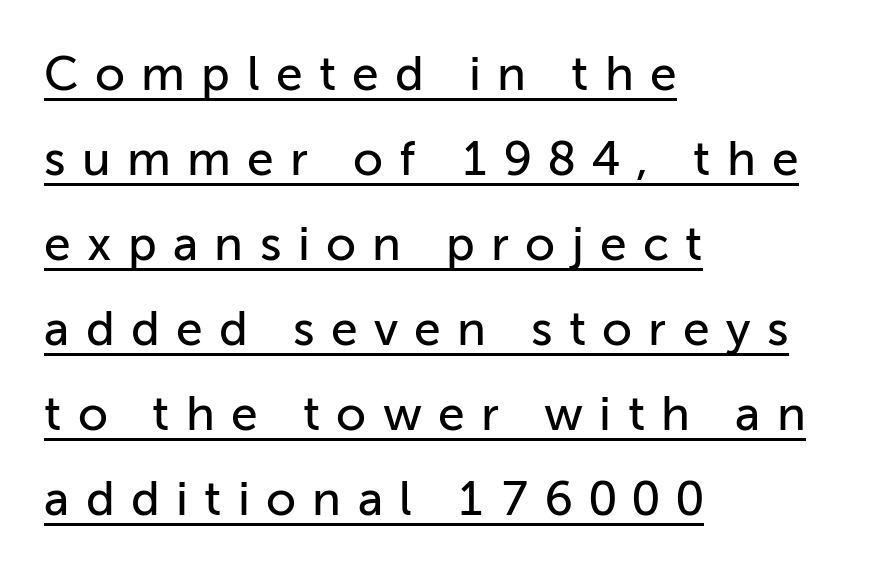
The image shows 48 px sans-serif type, upright; set left-aligned, line spacing 1.77x, unusually wide letter spacing (+0.34 em), underlined; low stroke contrast and a medium x-height.
